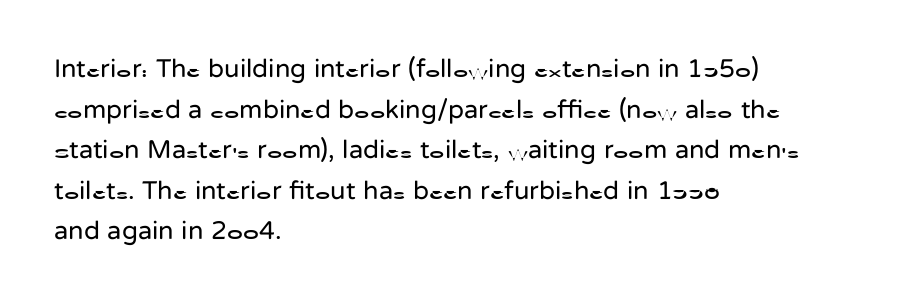
The zone under the glyphs is completely vacant. Letters have the restrained weight of plain body copy at most. Line beginnings align vertically; line endings do not. The gaps between neighbouring characters are ordinary and unremarkable.
